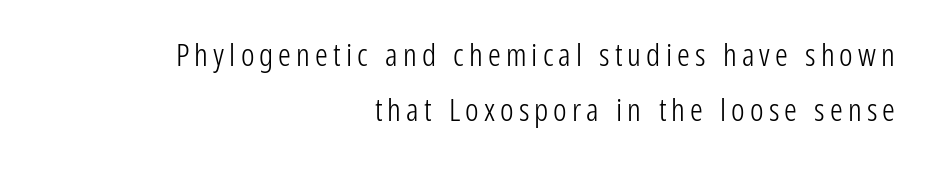
{"serif": "no", "italic": "no", "bold": "no", "weight": "light", "width": "condensed", "stroke_contrast": "low", "x_height": "medium", "monospaced": "no", "underline": "no", "align": "right", "line_spacing_ratio": 1.71, "glyph_px": 32}
